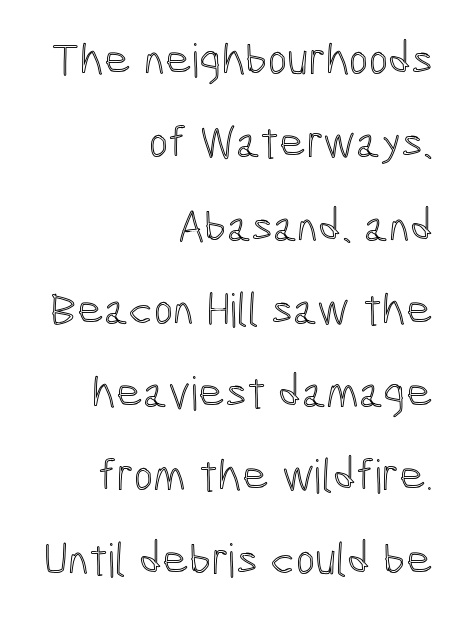
The image shows 46 px condensed type, upright; set right-aligned, line spacing 1.81x, normal letter spacing, not underlined; a medium x-height.
